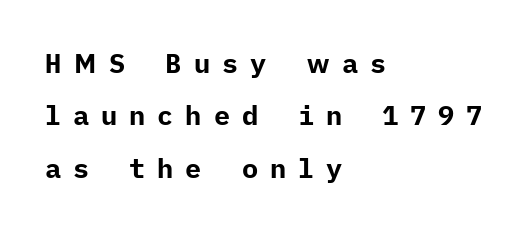
Q: Is the text bold? A: Yes.
Q: Is the text italic (slanted)? A: No, it is upright.
Q: Is the text underlined? A: No.
Q: How is the paragraph aligned? A: Left-aligned.
Q: Is the spacing between letters normal or unusually wide? A: Unusually wide.
Q: Is the spacing between lines tight, normal or loose? A: Loose.
